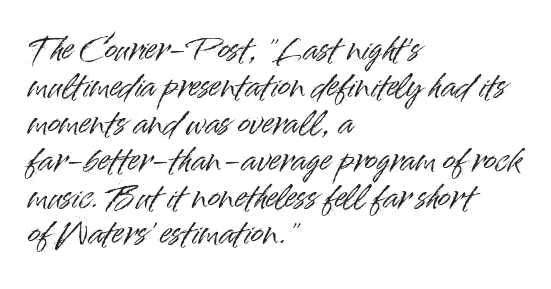
Note the varied advance widths — an 'i' is clearly narrower than an 'm'. I'd call this a sans setting — the letters go barefoot. The text block is weighted toward the left margin, trailing off unevenly rightward. The horizontal fit of the characters is conventional and even. Check the space under the baseline: it is left empty.
